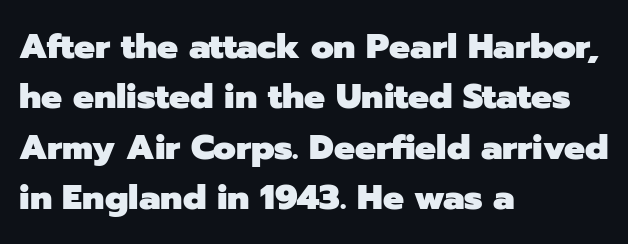
Q: Is the text bold? A: Yes.
Q: Is the text italic (slanted)? A: No, it is upright.
Q: Is the typeface a serif or a sans-serif typeface? A: Sans-serif.
Q: Is the text underlined? A: No.
Q: How is the paragraph aligned? A: Left-aligned.
Q: Is the spacing between letters normal or unusually wide? A: Normal.
Q: Is the spacing between lines tight, normal or loose? A: Normal.
Q: Width (condensed, normal, or wide)? A: Normal.
Q: Stroke contrast? A: Low.
Q: x-height? A: Medium.
Q: Monospaced? A: No.
